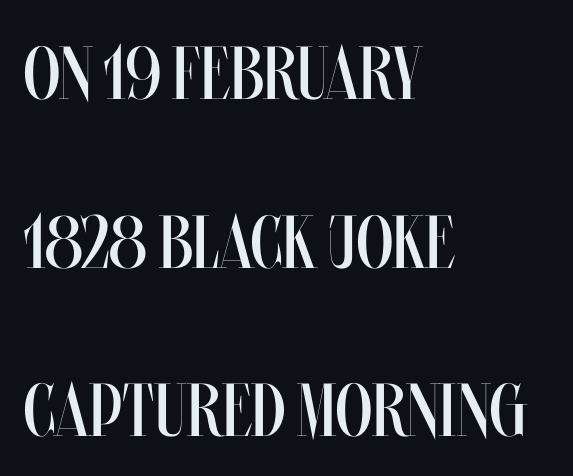
Q: Is the text bold? A: No.
Q: Is the text italic (slanted)? A: No, it is upright.
Q: Is the text underlined? A: No.
Q: How is the paragraph aligned? A: Left-aligned.
Q: Is the spacing between letters normal or unusually wide? A: Normal.
Q: Is the spacing between lines tight, normal or loose? A: Loose.
Q: Width (condensed, normal, or wide)? A: Condensed.
Q: Stroke contrast? A: Medium.
Q: x-height? A: Large.
Q: Monospaced? A: No.
